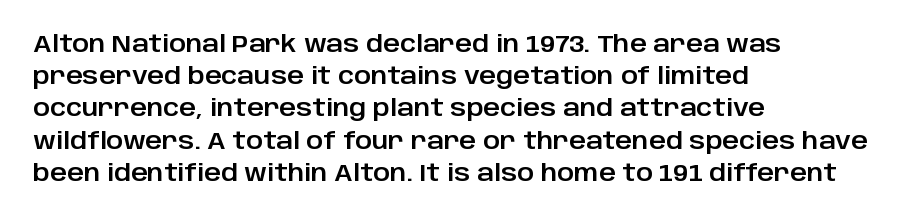
The image shows 23 px text type, upright; set left-aligned, normal line spacing (1.4x), normal letter spacing, not underlined.
